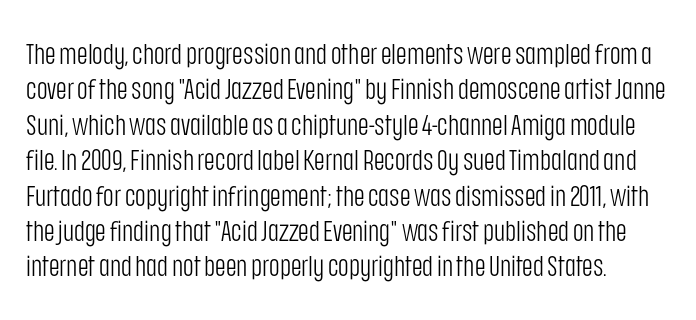
The image shows 29 px light, condensed sans-serif type, upright; set line spacing 1.22x, normal letter spacing, not underlined; low stroke contrast and a large x-height.
